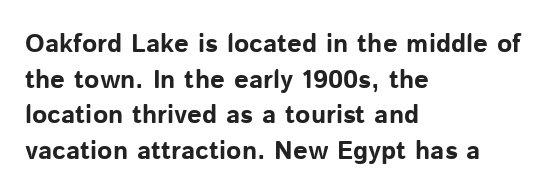
Descenders are the only things crossing below the line. Weight: bold. The tracking reads as untouched default to a designer's eye. A typesetter would mark this as roman, not italic.
